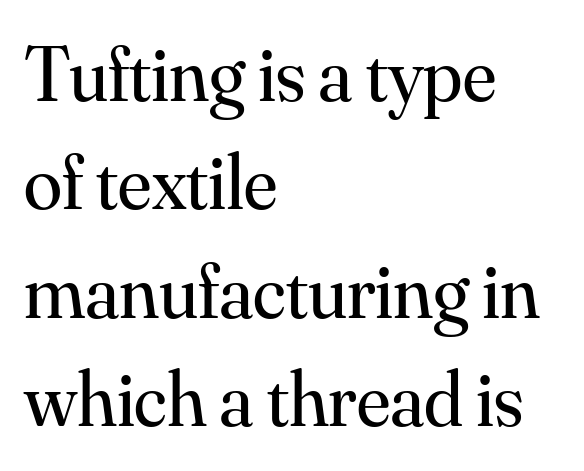
{"serif": "yes", "italic": "no", "bold": "no", "weight": "regular", "width": "normal", "stroke_contrast": "medium", "x_height": "small", "monospaced": "no", "underline": "no", "align": "left", "line_spacing": "normal", "line_spacing_ratio": 1.39, "letter_spacing": "normal", "letter_spacing_em": 0.0, "glyph_px": 78}
